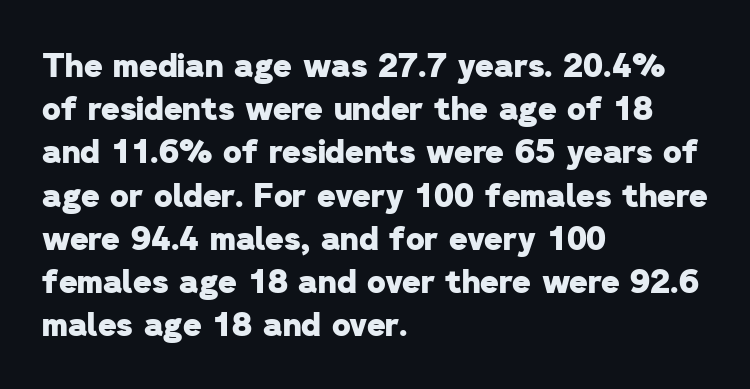
{"serif": "no", "bold": "yes", "weight": "heavy", "width": "normal", "stroke_contrast": "low", "x_height": "medium", "monospaced": "no", "underline": "no", "align": "left", "line_spacing": "normal", "line_spacing_ratio": 1.35, "letter_spacing": "normal", "letter_spacing_em": 0.0, "glyph_px": 32}
